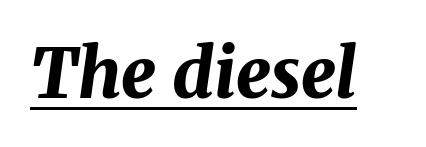
The image shows 69 px bold type, italic (leaning right); set normal letter spacing, underlined; medium stroke contrast and a medium x-height.
